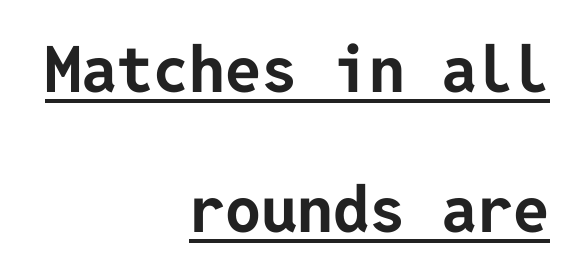
The image shows 64 px bold sans-serif type, upright; set right-aligned, loose line spacing (2.19x), normal letter spacing, underlined; low stroke contrast and a medium x-height.
